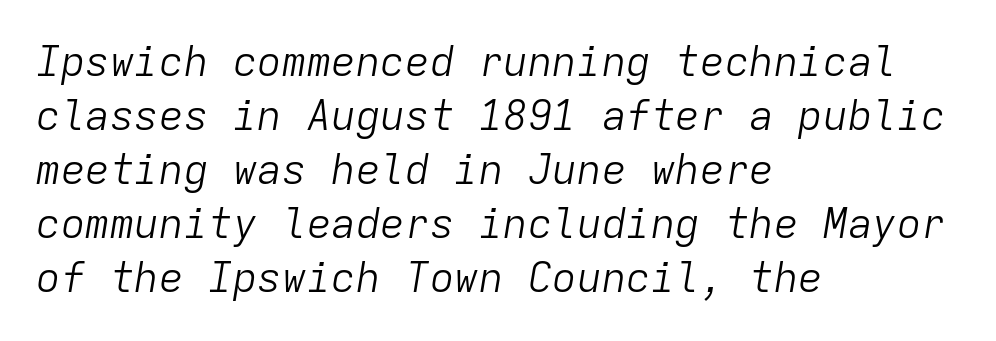
Does the leading feel generous? No, just average. The tracking reads as untouched default to a designer's eye. Just letters on the line, the space beneath them empty. This sample has the even, mechanical cadence of fixed-width lettering. No extra ink here — the face is not bold. One-word summary of the alignment: left.
